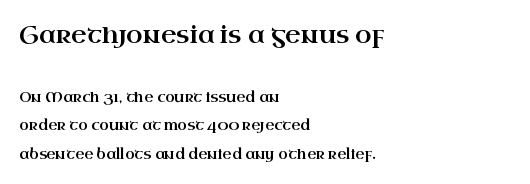
Italic: no, the glyphs are upright roman. Which chunk is bigger? The first one — the top block dwarfs the bottom. Glance below the letters and you will spot only blank space. Where is the straight margin? On the left. Summary of vertical rhythm: relaxed, with wide interline spacing.
